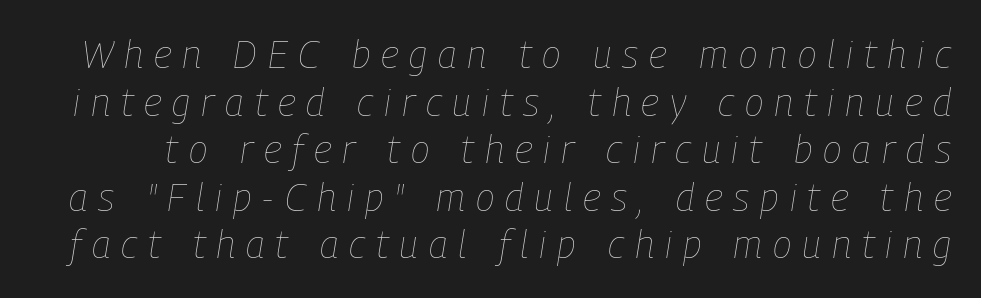
Q: Is the text bold? A: No.
Q: Is the text italic (slanted)? A: Yes, it leans right by about 9 degrees.
Q: Is the text underlined? A: No.
Q: Is the spacing between letters normal or unusually wide? A: Unusually wide.
Q: Width (condensed, normal, or wide)? A: Condensed.
Q: Stroke contrast? A: Low.
Q: x-height? A: Medium.
Q: Monospaced? A: No.
